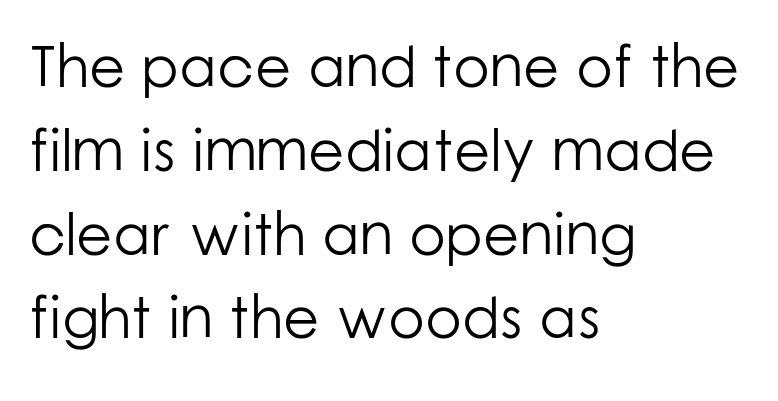
Q: Is the text bold? A: No.
Q: Is the text italic (slanted)? A: No, it is upright.
Q: Is the typeface a serif or a sans-serif typeface? A: Sans-serif.
Q: Is the text underlined? A: No.
Q: How is the paragraph aligned? A: Left-aligned.
Q: Is the spacing between letters normal or unusually wide? A: Normal.
Q: Is the spacing between lines tight, normal or loose? A: Normal.
Q: Width (condensed, normal, or wide)? A: Normal.
Q: Stroke contrast? A: Low.
Q: x-height? A: Medium.
Q: Monospaced? A: No.
